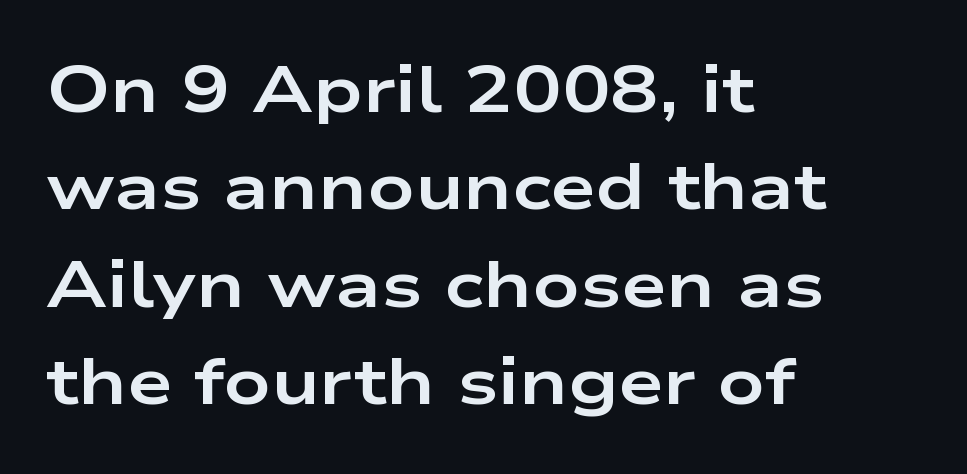
The space directly below the letters is spotless. Note: no serifs on the glyphs. Do the letters lean? They stand straight. Which margin do the lines hug? The left one — the right edge is uneven. Compared with typical body copy, the letter spacing here is the same.
